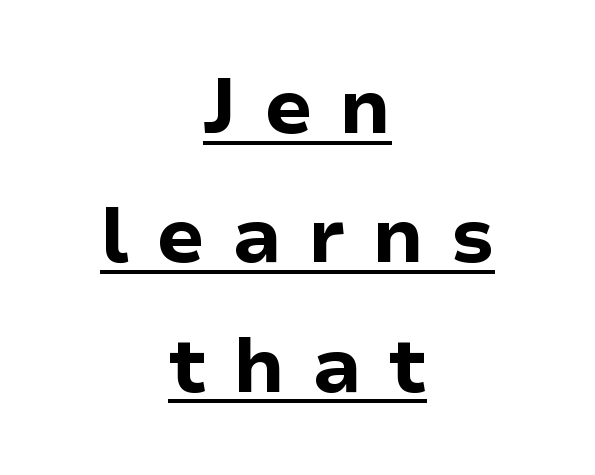
Q: Is the text bold? A: Yes.
Q: Is the text italic (slanted)? A: No, it is upright.
Q: Is the typeface a serif or a sans-serif typeface? A: Sans-serif.
Q: Is the text underlined? A: Yes.
Q: How is the paragraph aligned? A: Centered.
Q: Is the spacing between letters normal or unusually wide? A: Unusually wide.
Q: Is the spacing between lines tight, normal or loose? A: Normal.
Q: Width (condensed, normal, or wide)? A: Normal.
Q: Stroke contrast? A: Low.
Q: x-height? A: Medium.
Q: Monospaced? A: No.
